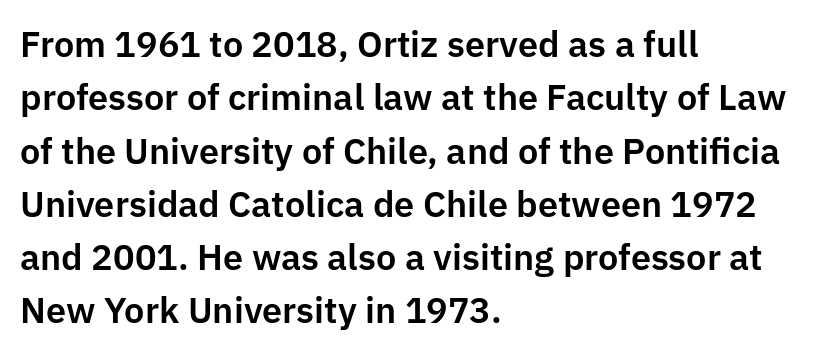
{"serif": "no", "italic": "no", "width": "normal", "stroke_contrast": "low", "x_height": "medium", "monospaced": "no", "underline": "no", "align": "left", "line_spacing": "normal", "line_spacing_ratio": 1.48, "letter_spacing": "normal", "letter_spacing_em": 0.0, "glyph_px": 36}
